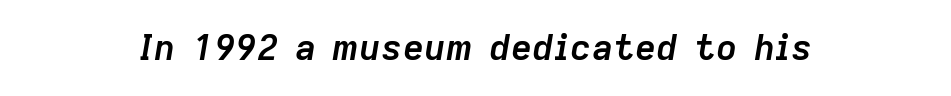
{"italic": "yes", "lean": "right", "slant_degrees": 9, "bold": "yes", "weight": "semibold", "width": "normal", "stroke_contrast": "low", "x_height": "medium", "monospaced": "no", "underline": "no", "align": "center", "letter_spacing": "normal", "letter_spacing_em": 0.0, "glyph_px": 36}
